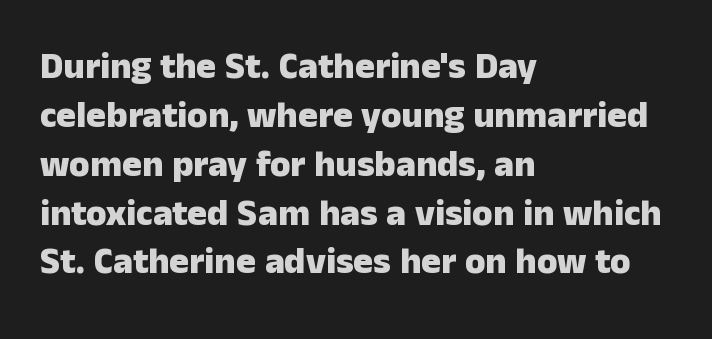
{"serif": "no", "italic": "no", "bold": "yes", "weight": "heavy", "width": "normal", "stroke_contrast": "low", "x_height": "medium", "monospaced": "no", "underline": "no", "align": "left", "line_spacing": "normal", "line_spacing_ratio": 1.32, "letter_spacing": "normal", "letter_spacing_em": 0.0, "glyph_px": 37}
